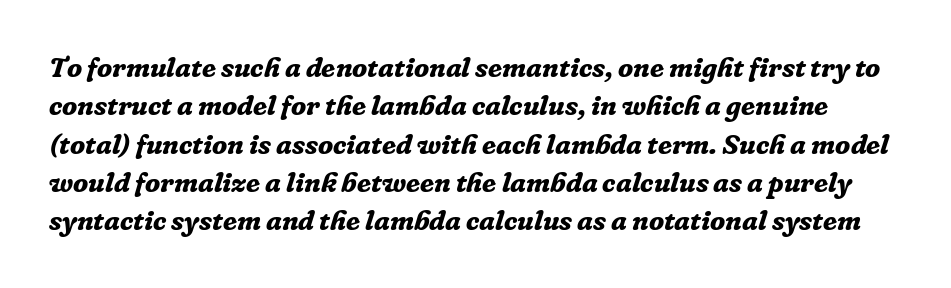
Q: Is the text bold? A: Yes.
Q: Is the text italic (slanted)? A: Yes, it leans right by about 16 degrees.
Q: Is the typeface a serif or a sans-serif typeface? A: Serif.
Q: Is the text underlined? A: No.
Q: Is the spacing between letters normal or unusually wide? A: Normal.
Q: Is the spacing between lines tight, normal or loose? A: Normal.
Q: Width (condensed, normal, or wide)? A: Normal.
Q: Stroke contrast? A: Low.
Q: x-height? A: Medium.
Q: Monospaced? A: No.
